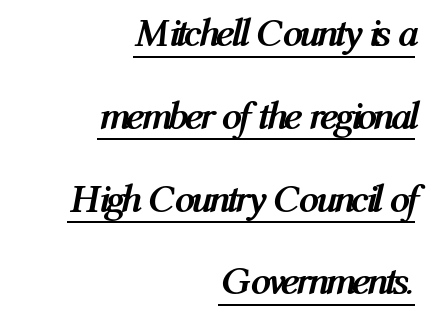
{"italic": "yes", "lean": "right", "slant_degrees": 12, "bold": "yes", "weight": "semibold", "width": "condensed", "stroke_contrast": "medium", "x_height": "medium", "monospaced": "no", "underline": "yes", "align": "right", "line_spacing": "loose", "line_spacing_ratio": 2.07, "letter_spacing": "normal", "letter_spacing_em": 0.0, "glyph_px": 40}
